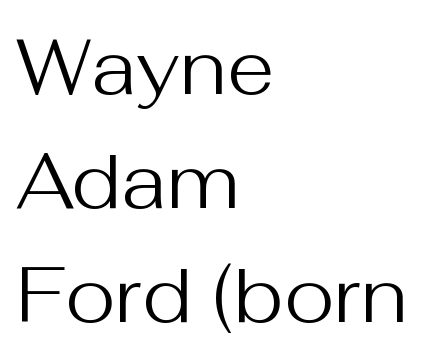
Q: Is the text bold? A: No.
Q: Is the text italic (slanted)? A: No, it is upright.
Q: Is the typeface a serif or a sans-serif typeface? A: Sans-serif.
Q: Is the text underlined? A: No.
Q: How is the paragraph aligned? A: Left-aligned.
Q: Is the spacing between letters normal or unusually wide? A: Normal.
Q: Is the spacing between lines tight, normal or loose? A: Normal.
Q: Width (condensed, normal, or wide)? A: Normal.
Q: Stroke contrast? A: Medium.
Q: x-height? A: Medium.
Q: Monospaced? A: No.
